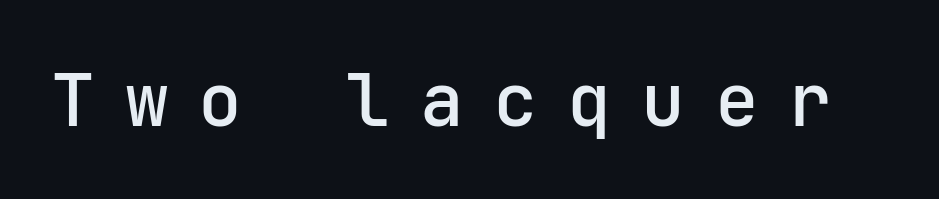
This is sans-serif lettering, the kind often seen on screens and signage. Tracking value appears strongly positive — letters spread wide. The area under the type is left untouched. Spacing verdict: monospaced, one width for all characters.
